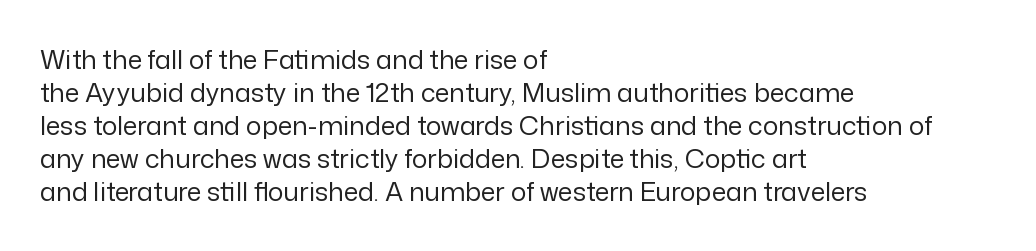
When letters stand straight like this, we call the style roman or upright. These lines sit exactly where default settings would place them. Students, note that the glyphs here touch the page at normal intervals. The passage shown is not bold in any degree. In CSS terms this would be text-align: left. Underlining? Definitely not there.
